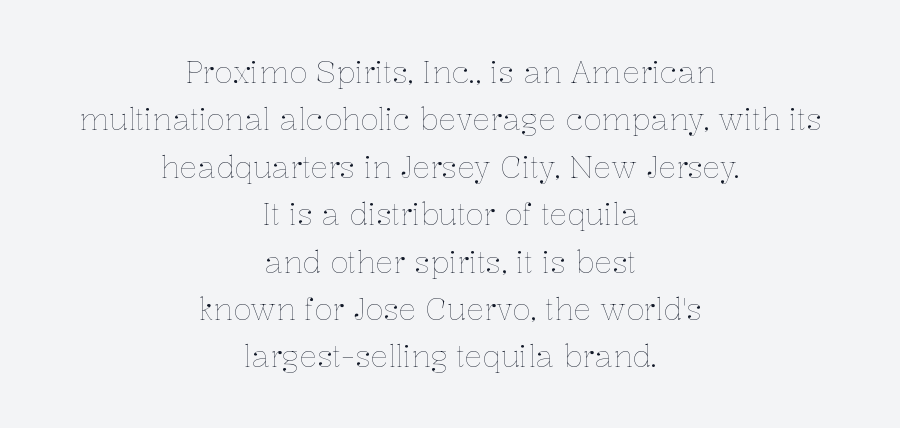
Here the glyphs are tracked normally, forming tight word shapes. The block of text has a typical density, with ordinary space between rows. A typesetter would mark this as roman, not italic. You could not count columns in this text — the font is proportionally spaced. Caption: multi-line text, centered on the measure.
